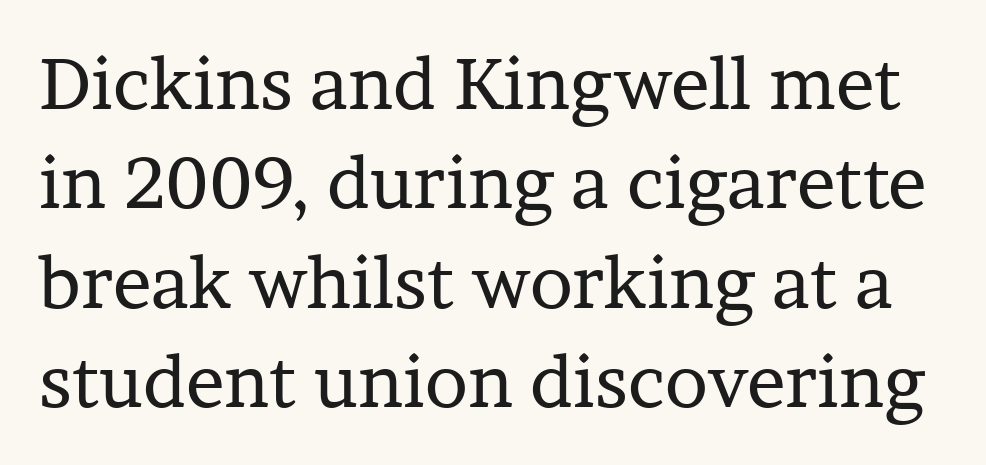
Q: Is the text bold? A: No.
Q: Is the text italic (slanted)? A: No, it is upright.
Q: Is the typeface a serif or a sans-serif typeface? A: Serif.
Q: Is the text underlined? A: No.
Q: Is the spacing between letters normal or unusually wide? A: Normal.
Q: Is the spacing between lines tight, normal or loose? A: Normal.
Q: Width (condensed, normal, or wide)? A: Normal.
Q: Stroke contrast? A: Low.
Q: x-height? A: Medium.
Q: Monospaced? A: No.
